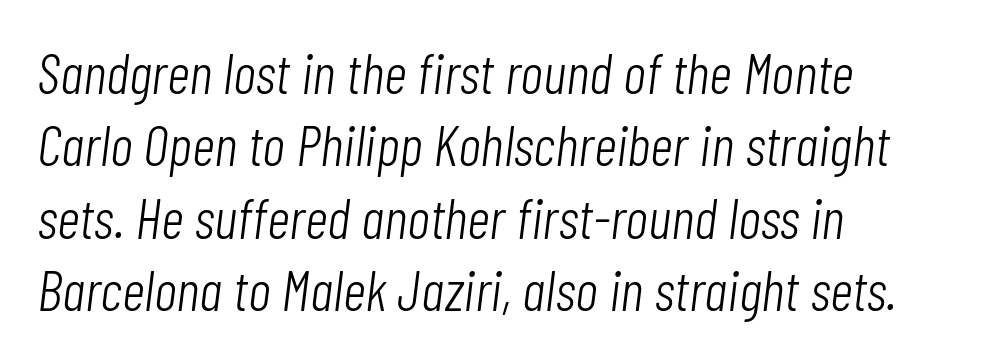
These lines sit exactly where default settings would place them. Underline: absent. The letters advance in unequal steps, a hallmark of proportional type. Nothing unusual about the tracking: characters are spaced as the font intends. Compared with ordinary roman type, these characters are visibly tilted.
